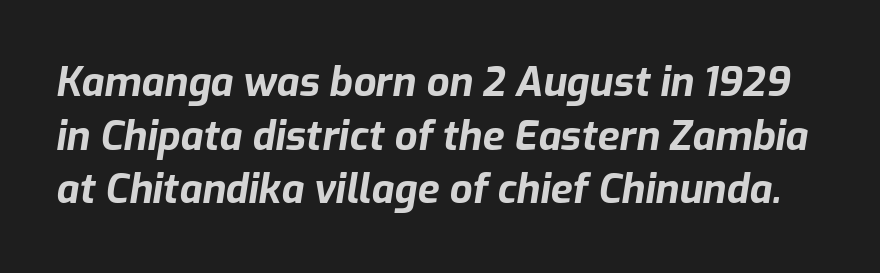
The image shows 40 px bold type, italic (leaning right); set normal line spacing (1.34x), normal letter spacing, not underlined; low stroke contrast and a medium x-height.
